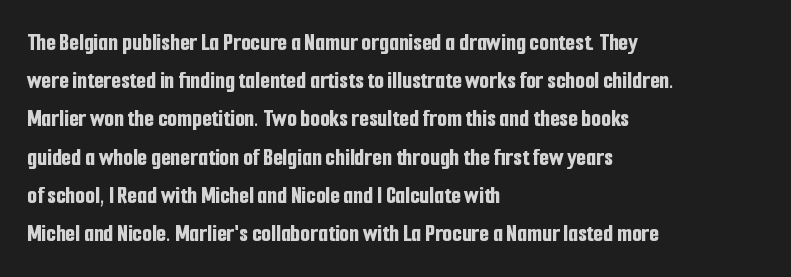
Lines of text with bare space underneath. Quick note: interline space is typical. The line texture is even and compact thanks to regular tracking. The letters stand straight up with perfectly vertical stems. I'd describe the lettering as bold — thick and assertive.
